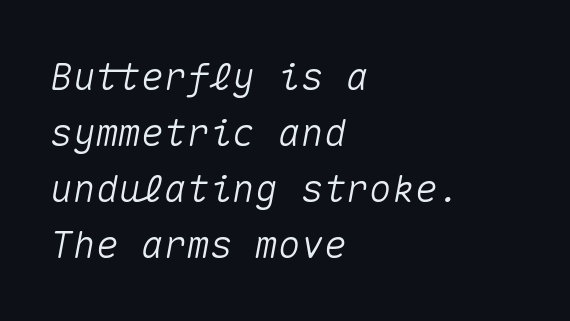
These lines are rendered in a fixed-pitch font. Leftover space on each line is placed entirely after the last word. Words appear dense and cohesive because spacing is normal. Compared with ordinary roman type, these characters are visibly tilted. The space between consecutive lines is moderate.
